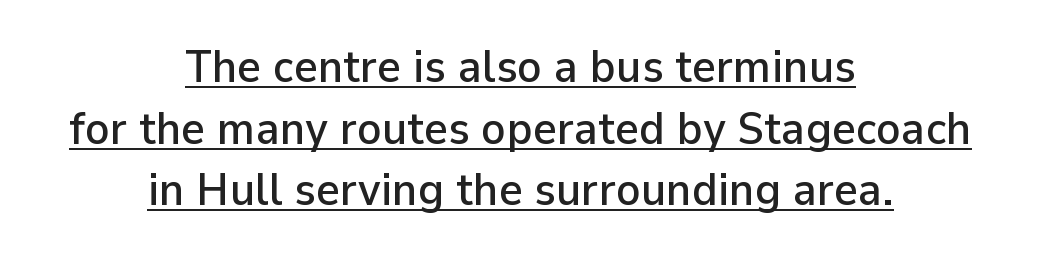
The text block is weighted toward neither margin, spreading evenly from the middle. Reading down the column, the eye jumps a familiar distance to each next line. The lettering holds an erect, upright posture throughout. Nothing sits at the stroke ends, so this counts as sans-serif. Tracking here is standard; glyphs follow each other at the usual distance. Spacing verdict: proportional, widths tailored to each character.
